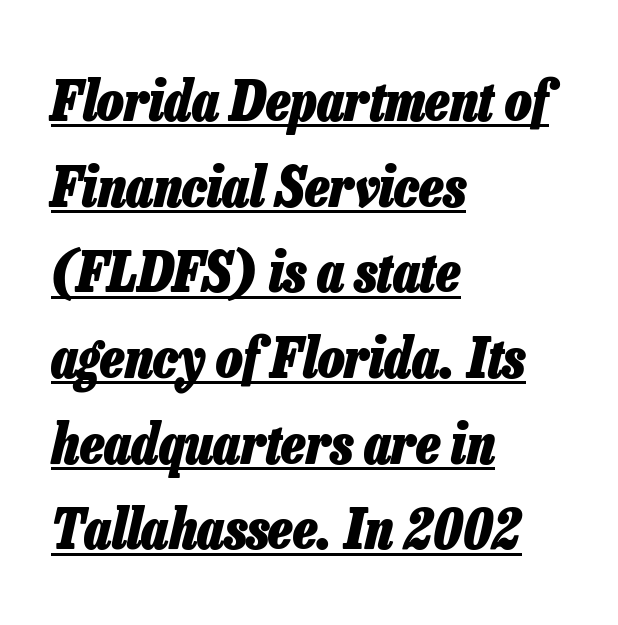
{"italic": "yes", "lean": "right", "slant_degrees": 13, "bold": "yes", "weight": "heavy", "width": "condensed", "stroke_contrast": "low", "x_height": "medium", "monospaced": "no", "underline": "yes", "align": "left", "line_spacing": "normal", "line_spacing_ratio": 1.53, "letter_spacing": "normal", "letter_spacing_em": 0.0, "glyph_px": 56}
